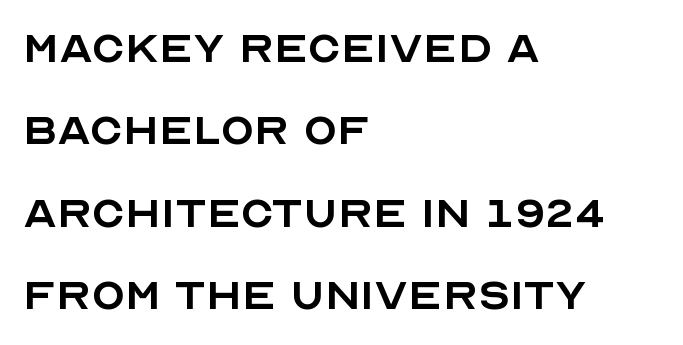
{"serif": "no", "italic": "no", "bold": "no", "weight": "regular", "width": "normal", "x_height": "large", "monospaced": "no", "underline": "no", "align": "left", "line_spacing": "normal", "line_spacing_ratio": 1.5, "letter_spacing": "normal", "letter_spacing_em": 0.0, "glyph_px": 55}
